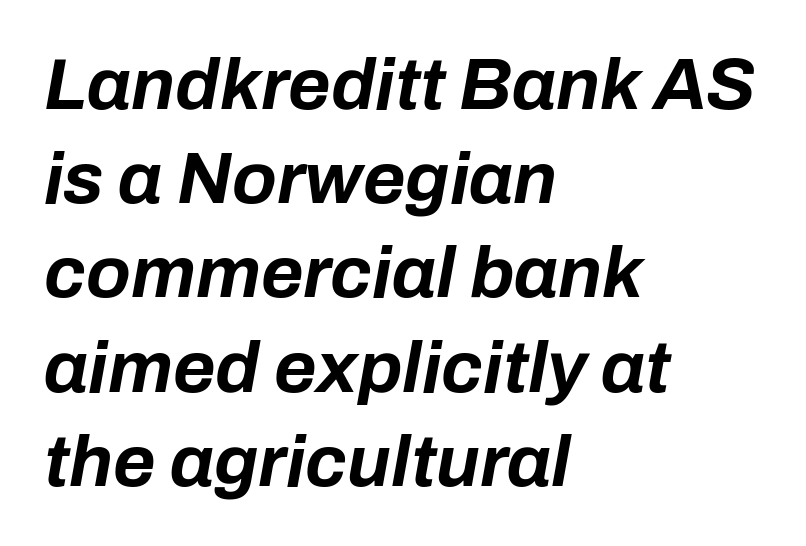
The image shows 73 px bold type, italic (leaning right); set left-aligned, normal line spacing (1.29x), normal letter spacing, not underlined; low stroke contrast and a medium x-height.
